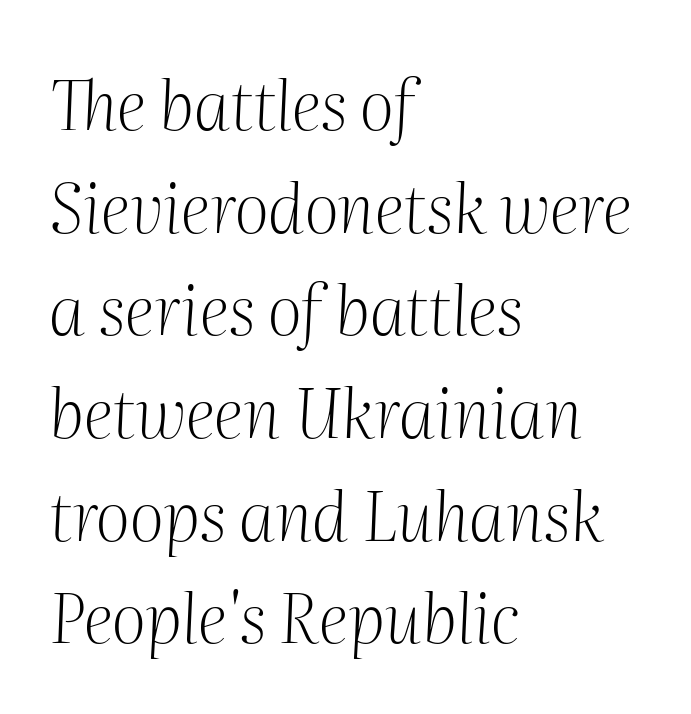
The image shows 68 px light serif type, italic (leaning right); set left-aligned, normal line spacing (1.51x), normal letter spacing, not underlined; medium stroke contrast and a medium x-height.
